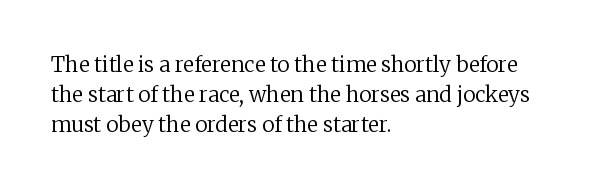
{"italic": "no", "bold": "no", "underline": "no", "align": "left", "line_spacing": "normal", "line_spacing_ratio": 1.42, "letter_spacing": "normal", "letter_spacing_em": 0.0, "glyph_px": 21}
